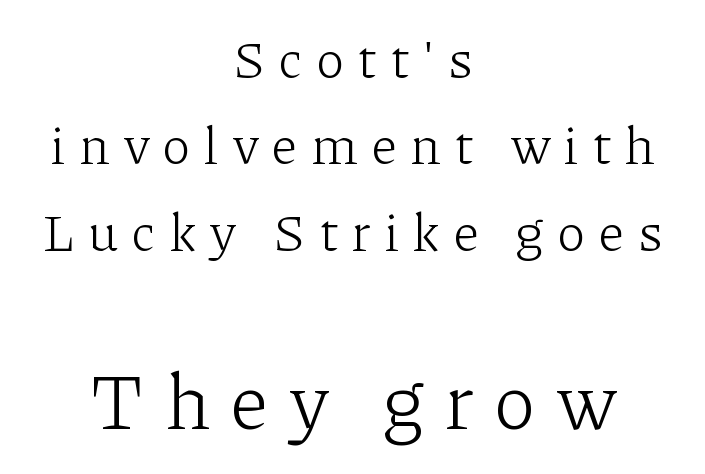
Q: Is the text bold? A: No.
Q: Is the text italic (slanted)? A: No, it is upright.
Q: Is the typeface a serif or a sans-serif typeface? A: Serif.
Q: Is the text underlined? A: No.
Q: How is the paragraph aligned? A: Centered.
Q: Is the spacing between letters normal or unusually wide? A: Unusually wide.
Q: Is the spacing between lines tight, normal or loose? A: Normal.
Q: Which block of text is set in a larger size, the first (top) or the second (bottom)? A: The second (bottom) one.
Q: Width (condensed, normal, or wide)? A: Normal.
Q: Stroke contrast? A: Low.
Q: x-height? A: Medium.
Q: Monospaced? A: No.
